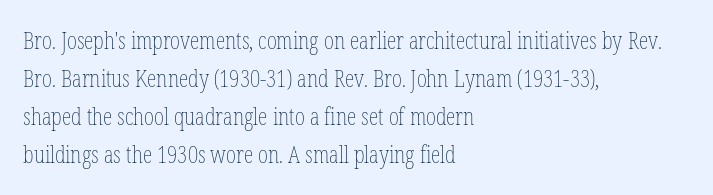
The image shows 24 px text type, upright; set left-aligned, normal line spacing (1.59x), normal letter spacing, not underlined.
